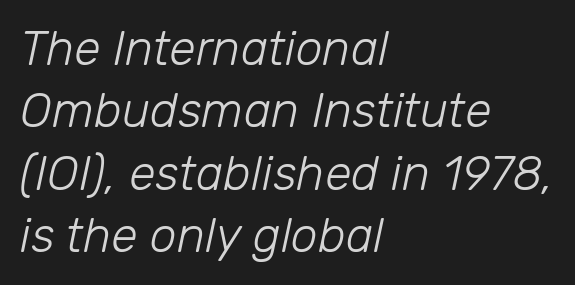
Nobody drew a line under any word here. Line beginnings align vertically; line endings do not. The tracking reads as untouched default to a designer's eye. The font's italic variant was chosen for this text. Here the designer chose a conventional face with non-uniform glyph widths. No chunkiness to these letters — they're not bold.
